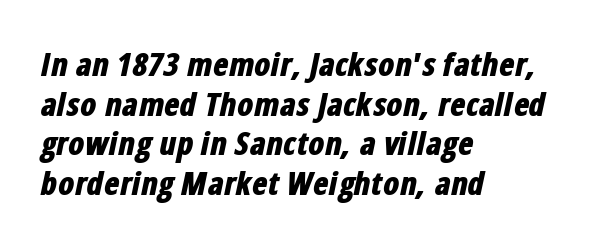
The specimen reads as italic at a glance. Do the characters align in a grid? No, the font is proportional. As a designer I'd log this as weight 700, bold. How are the letters spaced? Ordinarily, with no added tracking.
